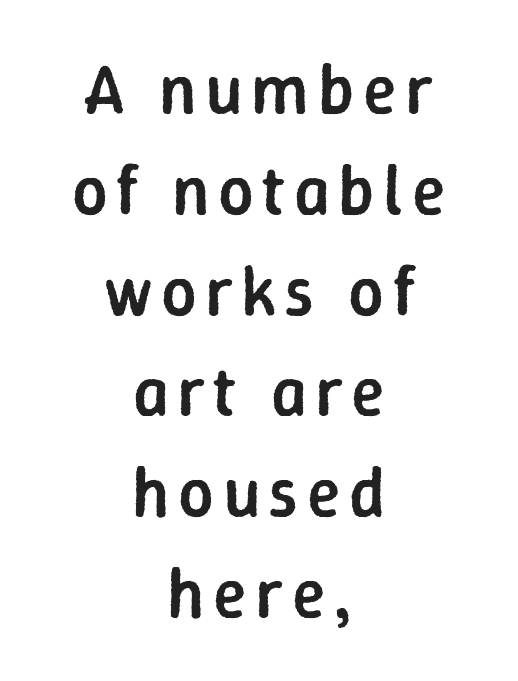
How would I describe the line gaps? Plain and ordinary. The letters advance in unequal steps, a hallmark of proportional type. The passage shown is typeset with a sans-serif family. Summary of weight: moderately heavy, a semibold. Ordinary non-slanted type is in use. These lines are centered, leaving both edges ragged.
